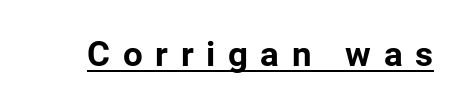
{"serif": "no", "italic": "no", "bold": "yes", "weight": "bold", "width": "normal", "stroke_contrast": "low", "x_height": "medium", "monospaced": "no", "underline": "yes", "letter_spacing": "wide", "letter_spacing_em": 0.36, "glyph_px": 35}
